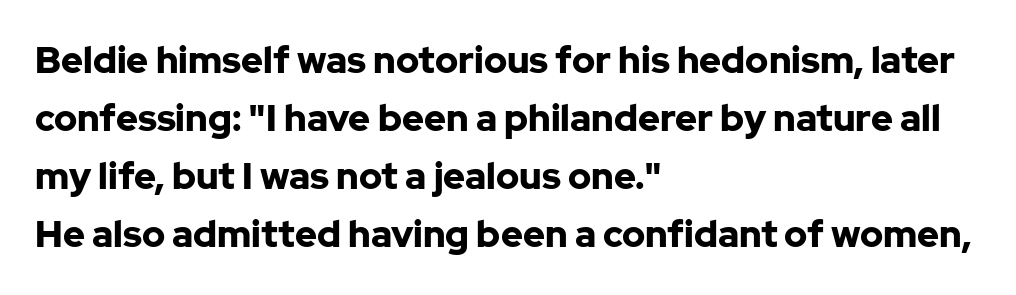
Q: Is the text bold? A: Yes.
Q: Is the text italic (slanted)? A: No, it is upright.
Q: Is the typeface a serif or a sans-serif typeface? A: Sans-serif.
Q: Is the text underlined? A: No.
Q: How is the paragraph aligned? A: Left-aligned.
Q: Is the spacing between letters normal or unusually wide? A: Normal.
Q: Is the spacing between lines tight, normal or loose? A: Normal.
Q: Width (condensed, normal, or wide)? A: Normal.
Q: Stroke contrast? A: Low.
Q: x-height? A: Medium.
Q: Monospaced? A: No.
